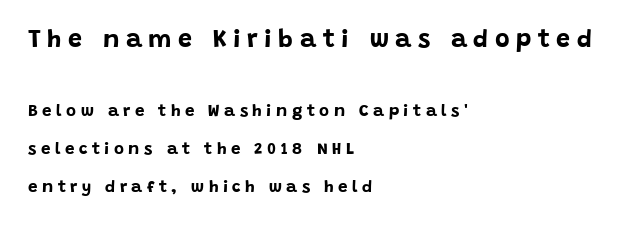
Heavy-handed strokes throughout: this text is bold. Tracking here is generous; glyphs stand well apart from one another. Vertical strokes here are truly vertical. Vertically, the passage feels expansive, rows floating well apart.
